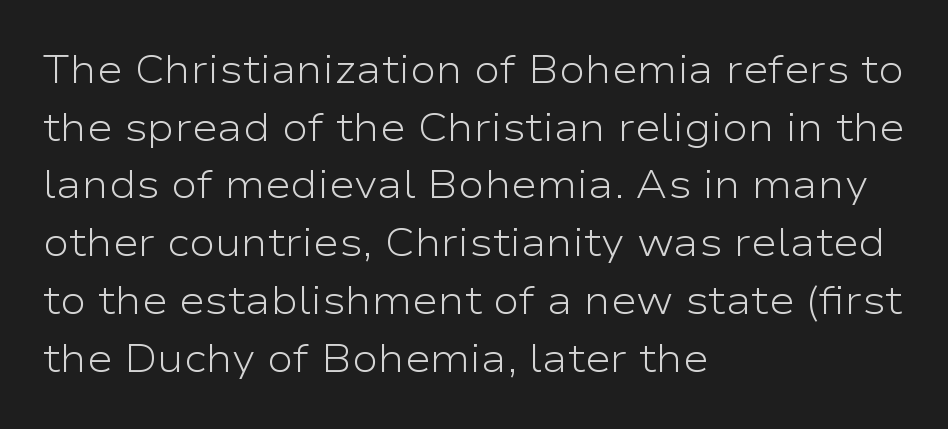
Q: Is the text bold? A: No.
Q: Is the text italic (slanted)? A: No, it is upright.
Q: Is the typeface a serif or a sans-serif typeface? A: Sans-serif.
Q: Is the text underlined? A: No.
Q: How is the paragraph aligned? A: Left-aligned.
Q: Is the spacing between letters normal or unusually wide? A: Normal.
Q: Is the spacing between lines tight, normal or loose? A: Normal.
Q: Width (condensed, normal, or wide)? A: Wide.
Q: Stroke contrast? A: Low.
Q: x-height? A: Medium.
Q: Monospaced? A: No.
